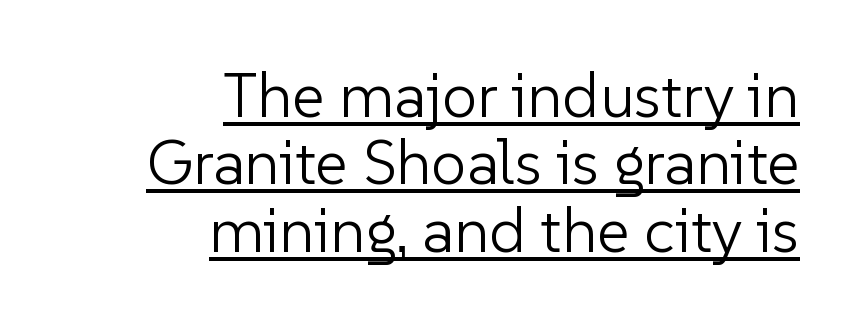
Q: Is the text bold? A: No.
Q: Is the text italic (slanted)? A: No, it is upright.
Q: Is the typeface a serif or a sans-serif typeface? A: Sans-serif.
Q: Is the text underlined? A: Yes.
Q: How is the paragraph aligned? A: Right-aligned.
Q: Is the spacing between letters normal or unusually wide? A: Normal.
Q: Is the spacing between lines tight, normal or loose? A: Tight.
Q: Width (condensed, normal, or wide)? A: Normal.
Q: Stroke contrast? A: Low.
Q: x-height? A: Medium.
Q: Monospaced? A: No.
